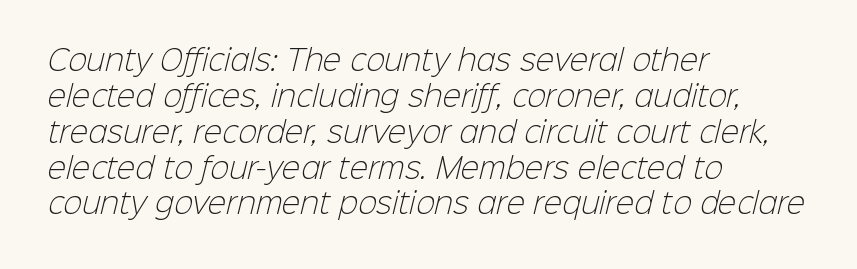
{"serif": "no", "bold": "no", "weight": "light", "width": "normal", "stroke_contrast": "low", "x_height": "medium", "monospaced": "no", "underline": "no", "align": "left", "line_spacing": "normal", "line_spacing_ratio": 1.28, "letter_spacing": "normal", "letter_spacing_em": 0.0, "glyph_px": 28}
